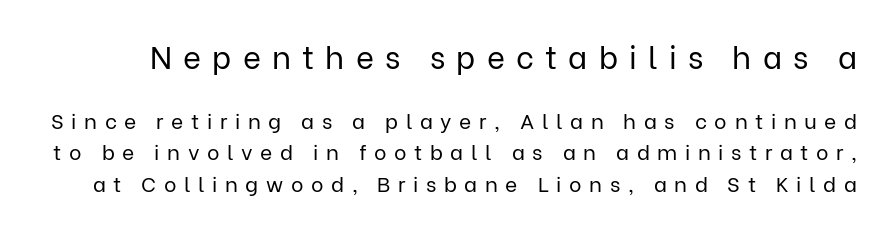
{"serif": "no", "italic": "no", "bold": "no", "weight": "regular", "width": "normal", "stroke_contrast": "low", "x_height": "medium", "monospaced": "no", "underline": "no", "line_spacing": "normal", "line_spacing_ratio": 1.51, "letter_spacing": "wide", "letter_spacing_em": 0.36, "larger_block": "first", "size_ratio": 1.48, "glyph_px": 31}
